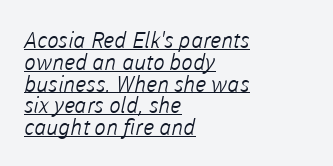
{"bold": "no", "underline": "yes", "align": "left", "line_spacing": "tight", "line_spacing_ratio": 0.99, "letter_spacing": "normal", "letter_spacing_em": 0.0, "glyph_px": 22}
